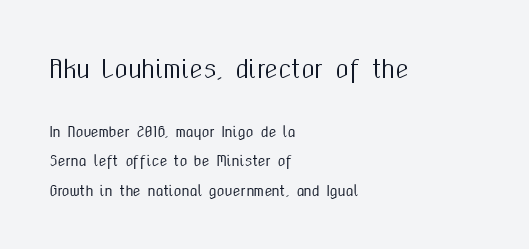
The image shows 24 px text type, upright; set left-aligned, loose line spacing (2.11x), normal letter spacing, not underlined; the first (top) block is 1.71x larger.
